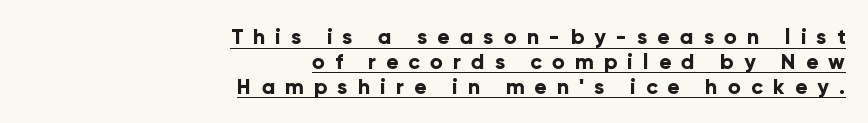
{"italic": "no", "bold": "yes", "underline": "yes", "align": "right", "line_spacing_ratio": 1.18, "letter_spacing": "wide", "letter_spacing_em": 0.48, "glyph_px": 21}
